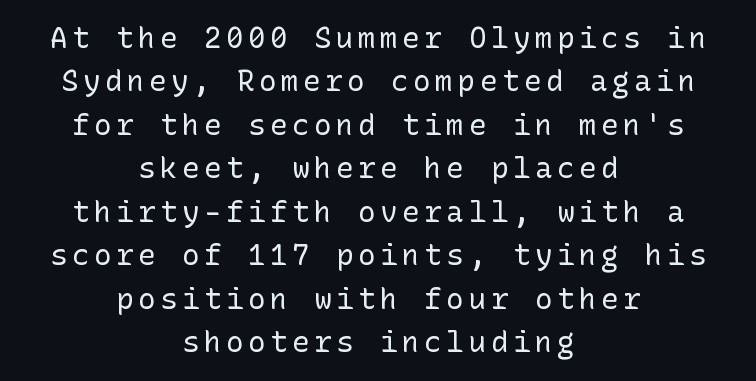
{"serif": "no", "italic": "no", "bold": "no", "weight": "regular", "width": "normal", "stroke_contrast": "low", "x_height": "medium", "underline": "no", "align": "center", "line_spacing": "normal", "line_spacing_ratio": 1.5, "glyph_px": 29}
